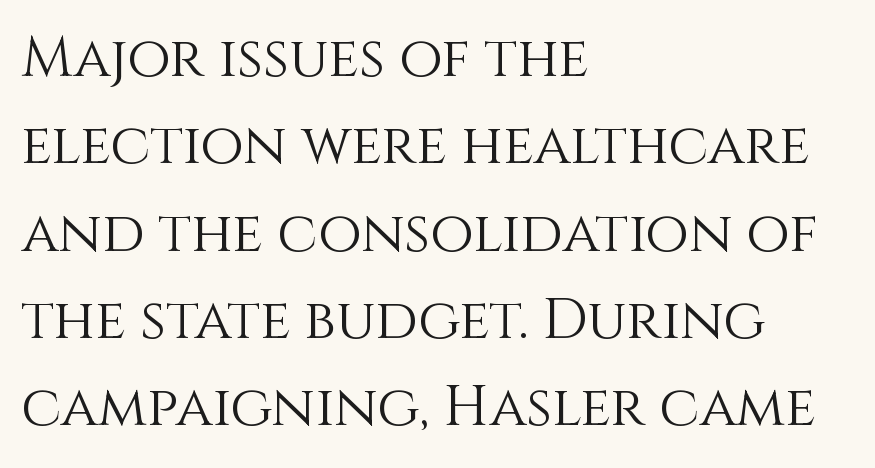
The image shows 56 px light type, upright; set left-aligned, normal line spacing (1.56x), normal letter spacing, not underlined; medium stroke contrast and a large x-height.
